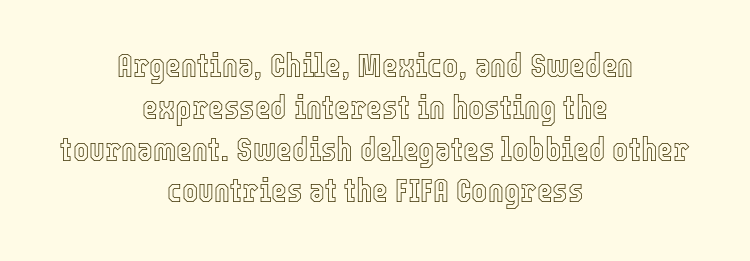
The image shows 34 px condensed type, upright; set centered, line spacing 1.23x, normal letter spacing, not underlined; a medium x-height.
